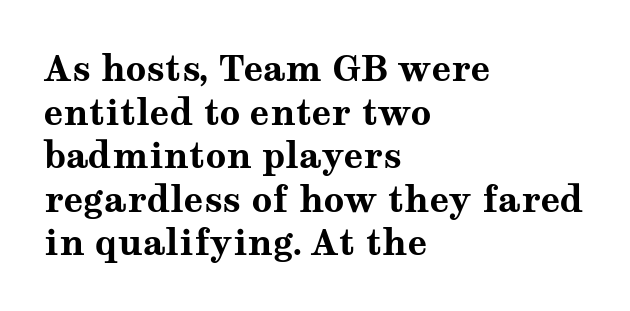
The image shows 36 px bold, wide serif type, upright; set left-aligned, line spacing 1.21x, normal letter spacing, not underlined; medium stroke contrast and a medium x-height.
